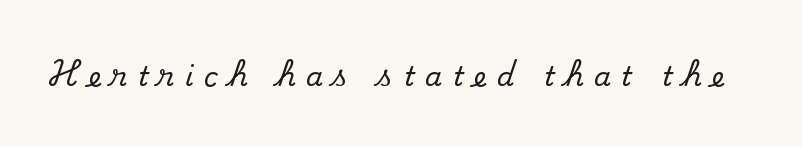
Each word looks stretched out because of the extra space between its letters. The zone under the glyphs is completely vacant.
